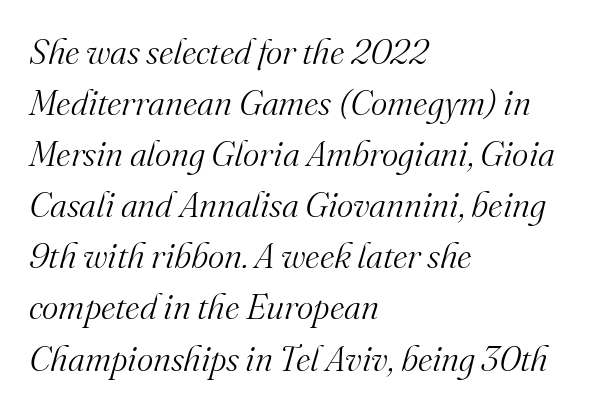
Q: Is the text bold? A: No.
Q: Is the text italic (slanted)? A: Yes, it leans right by about 16 degrees.
Q: Is the typeface a serif or a sans-serif typeface? A: Serif.
Q: Is the text underlined? A: No.
Q: How is the paragraph aligned? A: Left-aligned.
Q: Is the spacing between letters normal or unusually wide? A: Normal.
Q: Is the spacing between lines tight, normal or loose? A: Normal.
Q: Width (condensed, normal, or wide)? A: Normal.
Q: Stroke contrast? A: Medium.
Q: x-height? A: Small.
Q: Monospaced? A: No.
